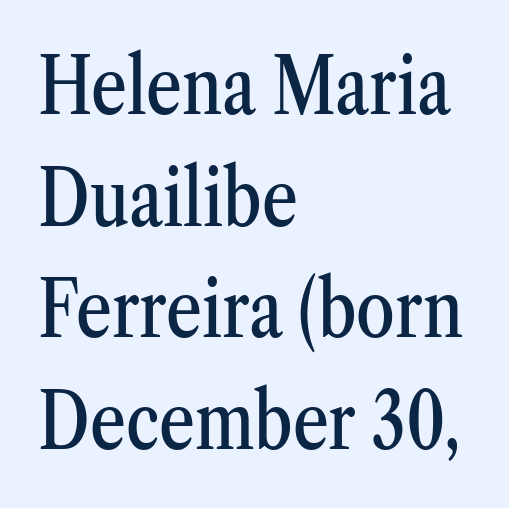
The image shows 78 px condensed serif type, upright; set left-aligned, normal line spacing (1.43x), normal letter spacing, not underlined; medium stroke contrast and a medium x-height.
